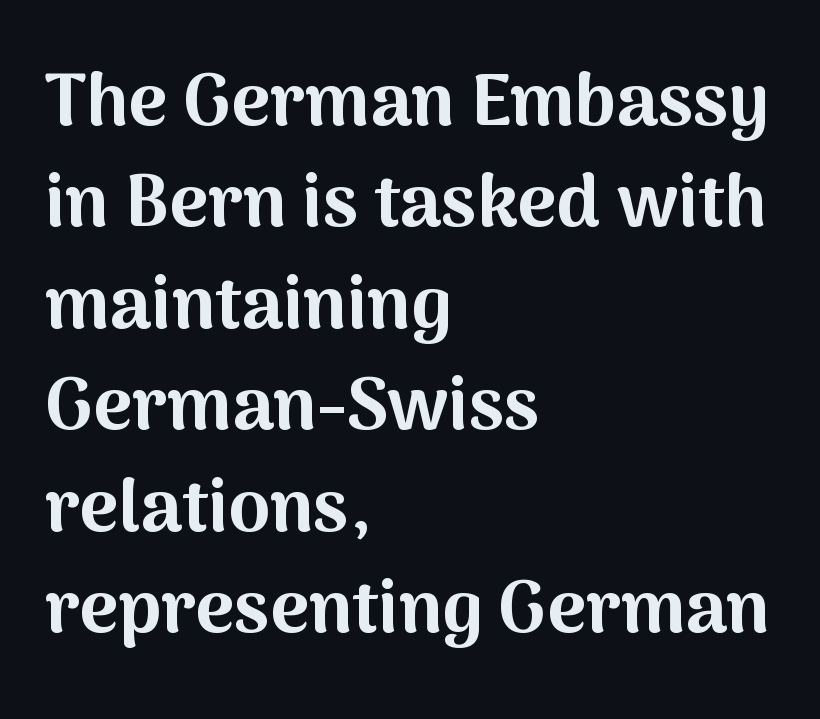
Horizontal alignment here is leftward, the default for most running prose. Tall strokes in this sample are plumb rather than angled. Vertically, the passage feels balanced, rows spaced as you'd expect. Character widths vary here, with narrow letters taking less room than wide ones. This sample uses a sans-serif face.
